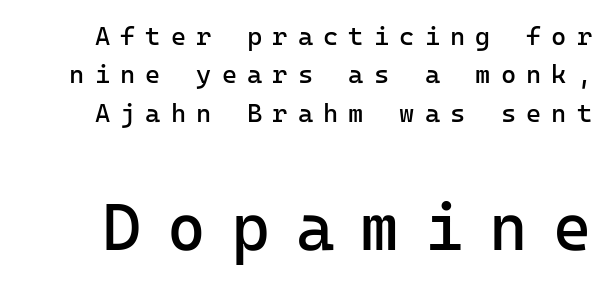
Q: Is the text bold? A: No.
Q: Is the text italic (slanted)? A: No, it is upright.
Q: Is the typeface a serif or a sans-serif typeface? A: Sans-serif.
Q: Is the text underlined? A: No.
Q: Is the spacing between letters normal or unusually wide? A: Unusually wide.
Q: Is the spacing between lines tight, normal or loose? A: Normal.
Q: Which block of text is set in a larger size, the first (top) or the second (bottom)? A: The second (bottom) one.
Q: Width (condensed, normal, or wide)? A: Normal.
Q: Stroke contrast? A: Low.
Q: x-height? A: Medium.
Q: Monospaced? A: Yes.
